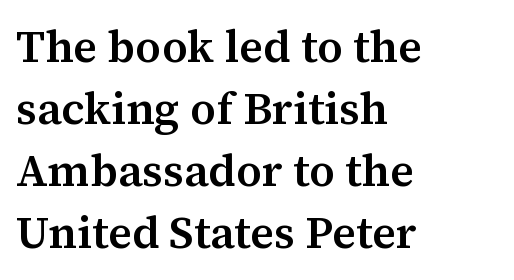
{"serif": "yes", "italic": "no", "bold": "semi", "weight": "semibold", "width": "normal", "stroke_contrast": "medium", "x_height": "medium", "monospaced": "no", "underline": "no", "align": "left", "line_spacing": "normal", "line_spacing_ratio": 1.38, "letter_spacing": "normal", "letter_spacing_em": 0.0, "glyph_px": 45}
